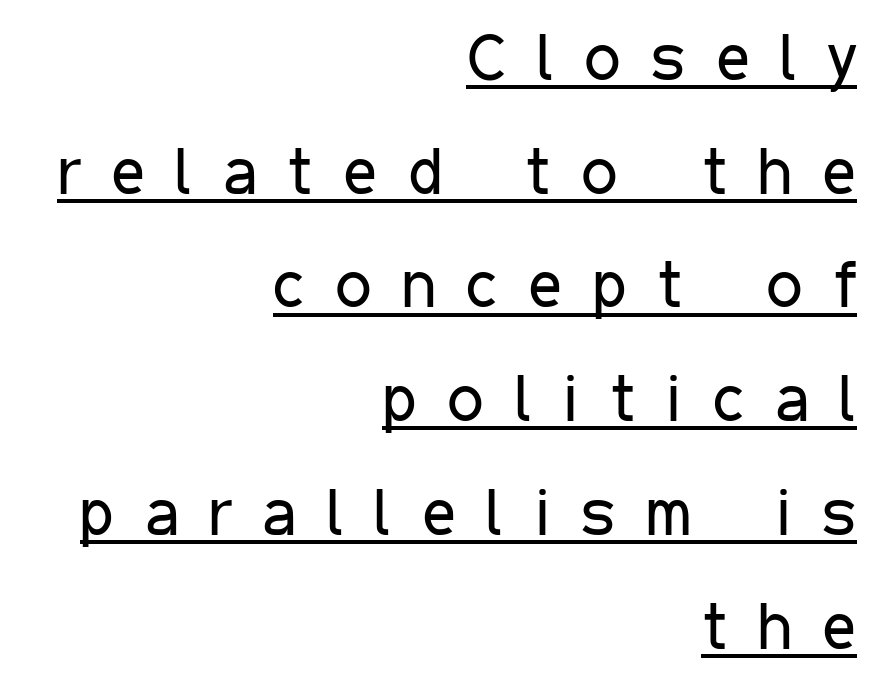
The image shows 65 px regular-weight, condensed sans-serif type, upright; set right-aligned, line spacing 1.75x, unusually wide letter spacing (+0.47 em), underlined; low stroke contrast and a medium x-height.
